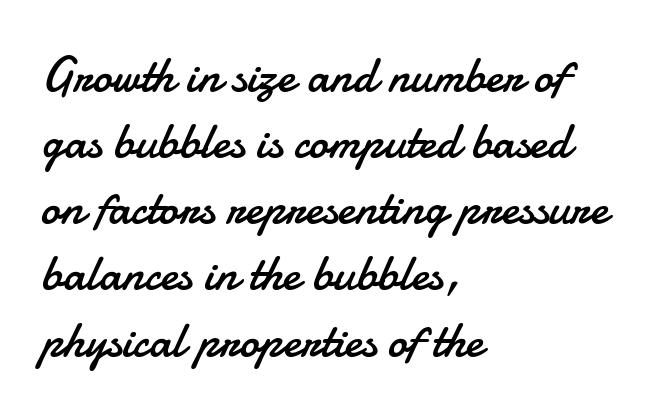
Default kerning and tracking; the words read as compact shapes. The block of text has a typical density, with ordinary space between rows. Each letter's strokes conclude bluntly, with no projecting serifs. The space beneath each line is pristine and unruled. These lines stack with their left ends in a neat column.
